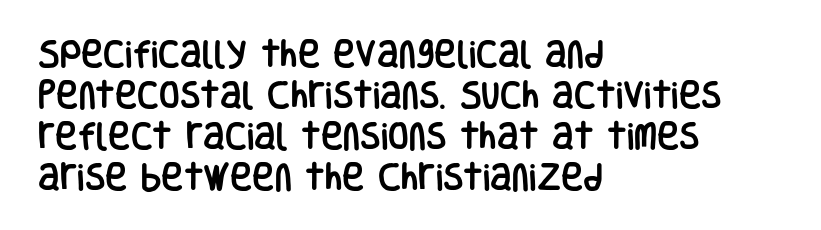
{"serif": "no", "italic": "no", "width": "condensed", "stroke_contrast": "low", "x_height": "large", "monospaced": "no", "underline": "no", "align": "left", "line_spacing": "normal", "line_spacing_ratio": 1.37, "letter_spacing": "normal", "letter_spacing_em": 0.0, "glyph_px": 30}
